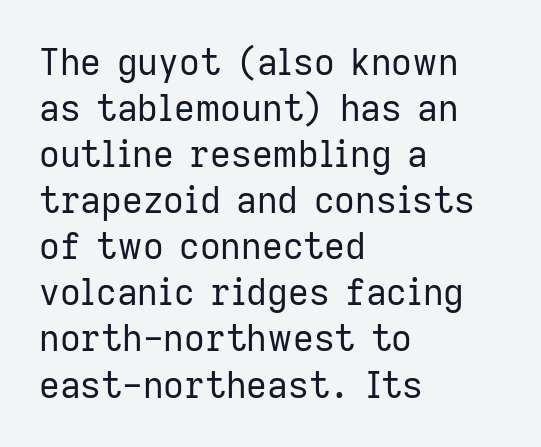
Q: Is the text bold? A: No.
Q: Is the text italic (slanted)? A: No, it is upright.
Q: Is the typeface a serif or a sans-serif typeface? A: Sans-serif.
Q: Is the text underlined? A: No.
Q: How is the paragraph aligned? A: Left-aligned.
Q: Is the spacing between letters normal or unusually wide? A: Normal.
Q: Is the spacing between lines tight, normal or loose? A: Normal.
Q: Width (condensed, normal, or wide)? A: Normal.
Q: Stroke contrast? A: Low.
Q: x-height? A: Medium.
Q: Monospaced? A: No.
